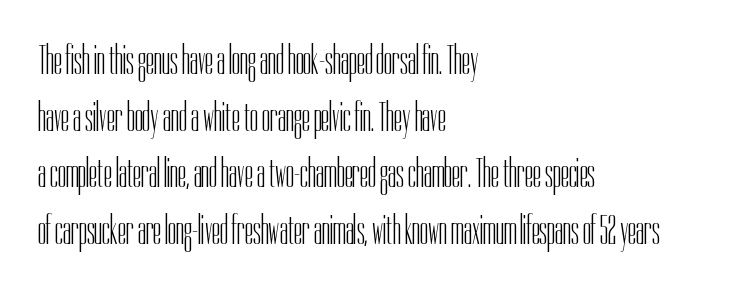
The foot of each line stays bare and open. The setting favours the left margin, as ordinary paragraphs usually do. Think of a printed novel: that variable character pitch is what you see here. This is roman type, the default non-slanted kind.
